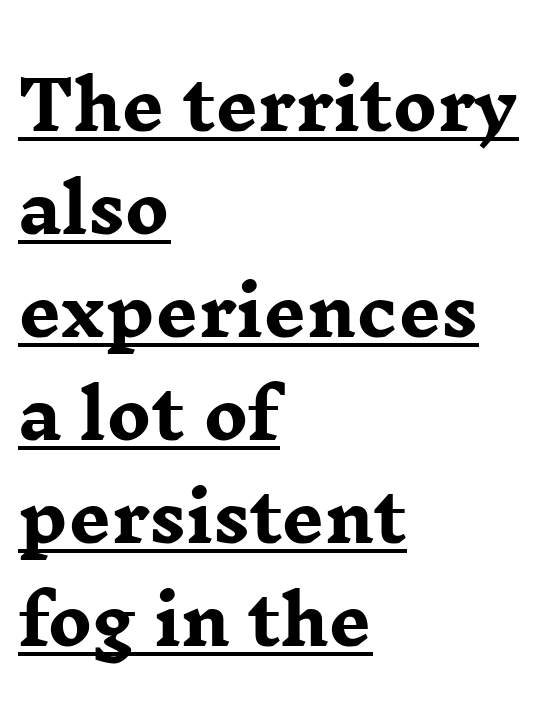
The image shows 66 px heavy, wide serif type, upright; set left-aligned, normal line spacing (1.56x), normal letter spacing, underlined; low stroke contrast and a medium x-height.
